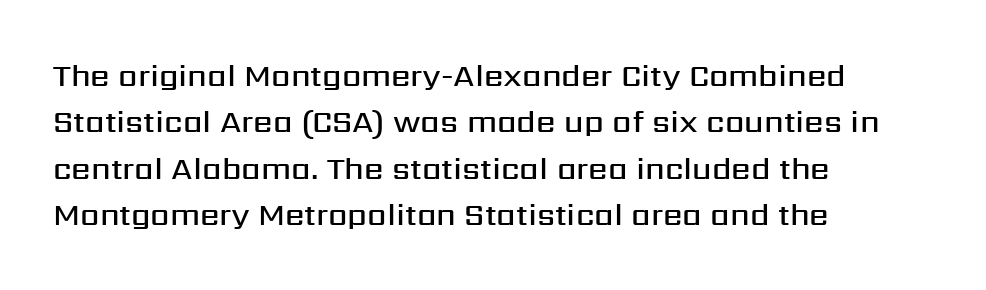
Q: Is the text bold? A: Semi-bold.
Q: Is the text italic (slanted)? A: No, it is upright.
Q: Is the typeface a serif or a sans-serif typeface? A: Sans-serif.
Q: Is the text underlined? A: No.
Q: How is the paragraph aligned? A: Left-aligned.
Q: Is the spacing between letters normal or unusually wide? A: Normal.
Q: Is the spacing between lines tight, normal or loose? A: Normal.
Q: Width (condensed, normal, or wide)? A: Normal.
Q: Stroke contrast? A: Medium.
Q: x-height? A: Medium.
Q: Monospaced? A: No.
